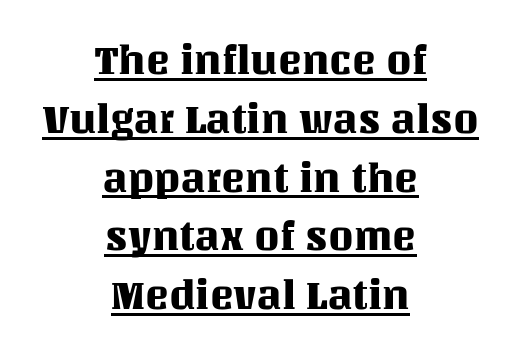
Inter-character spacing is left at the font's built-in metrics. Is there much room between lines? A standard amount, neither cramped nor airy. The rendering uses natural spacing where letterforms have individual widths. A continuous stroke trails under the words, as in a hyperlink. Is there any slant? The stems are plumb.
